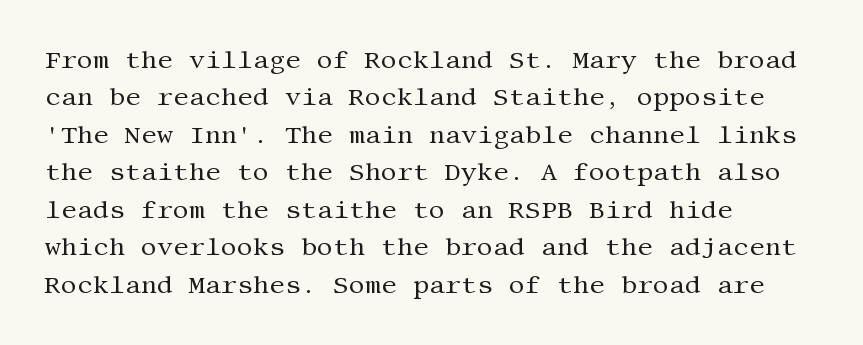
The image shows 25 px text type, upright; set left-aligned, normal line spacing (1.5x), normal letter spacing, not underlined.
